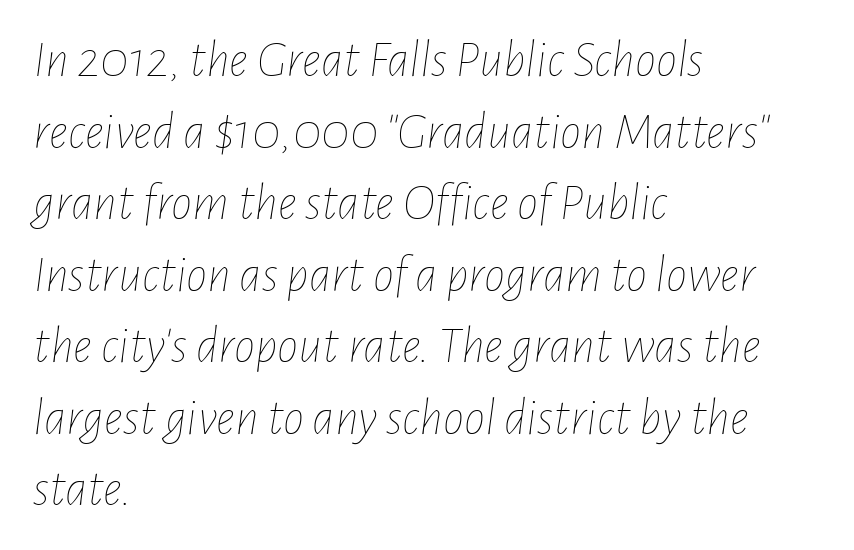
{"italic": "yes", "lean": "right", "slant_degrees": 7, "bold": "no", "weight": "thin", "width": "condensed", "stroke_contrast": "low", "x_height": "medium", "monospaced": "no", "underline": "no", "align": "left", "line_spacing": "normal", "line_spacing_ratio": 1.35, "letter_spacing": "normal", "letter_spacing_em": 0.0, "glyph_px": 53}
